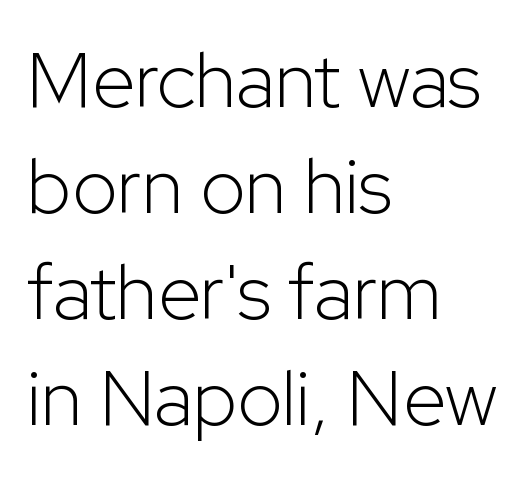
{"serif": "no", "italic": "no", "bold": "no", "weight": "light", "width": "normal", "stroke_contrast": "low", "x_height": "medium", "monospaced": "no", "underline": "no", "align": "left", "line_spacing": "normal", "line_spacing_ratio": 1.36, "letter_spacing": "normal", "letter_spacing_em": 0.0, "glyph_px": 78}
